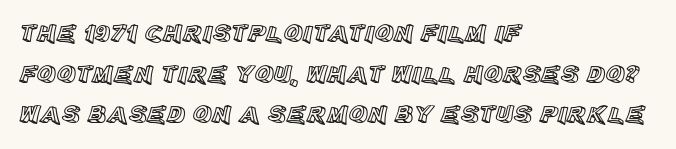
{"underline": "no", "align": "left", "line_spacing": "normal", "line_spacing_ratio": 1.56, "letter_spacing": "normal", "letter_spacing_em": 0.0, "glyph_px": 26}
